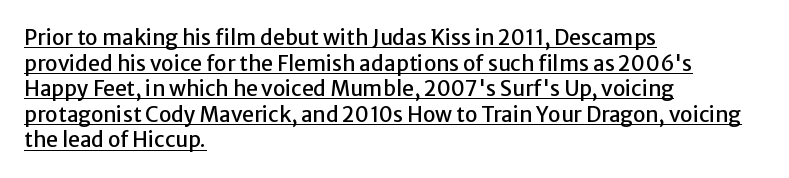
The image shows 21 px text type, upright; set left-aligned, line spacing 1.22x, normal letter spacing, underlined.
